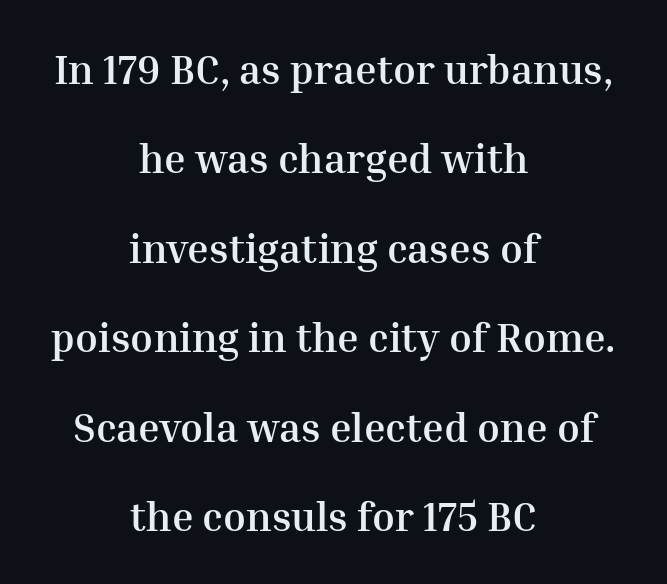
{"serif": "yes", "italic": "no", "bold": "yes", "weight": "semibold", "width": "normal", "stroke_contrast": "medium", "x_height": "medium", "monospaced": "no", "underline": "no", "align": "center", "line_spacing": "loose", "line_spacing_ratio": 2.18, "letter_spacing": "normal", "letter_spacing_em": 0.0, "glyph_px": 41}
